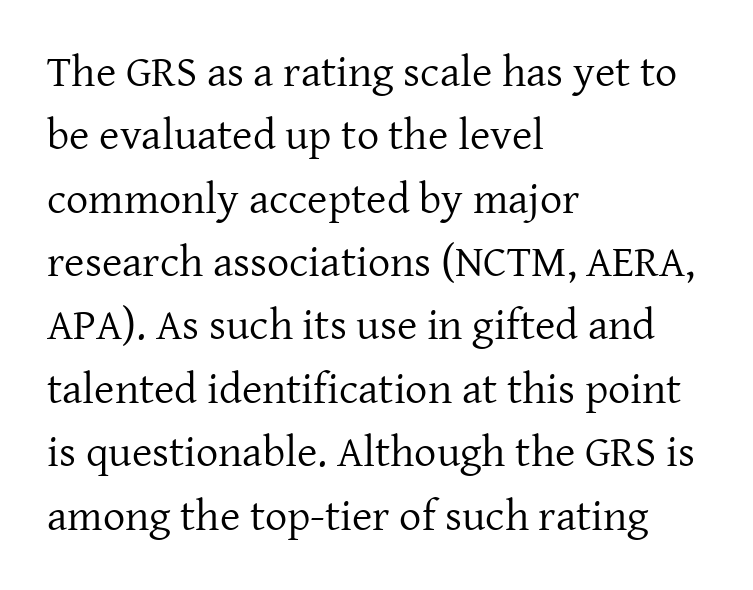
Q: Is the text bold? A: No.
Q: Is the text italic (slanted)? A: No, it is upright.
Q: Is the typeface a serif or a sans-serif typeface? A: Serif.
Q: Is the text underlined? A: No.
Q: How is the paragraph aligned? A: Left-aligned.
Q: Is the spacing between letters normal or unusually wide? A: Normal.
Q: Is the spacing between lines tight, normal or loose? A: Normal.
Q: Width (condensed, normal, or wide)? A: Normal.
Q: Stroke contrast? A: Low.
Q: x-height? A: Medium.
Q: Monospaced? A: No.
